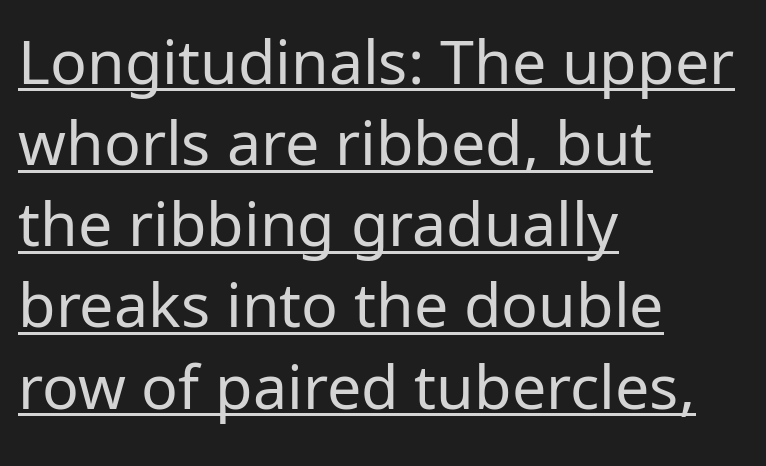
The image shows 61 px regular-weight sans-serif type, upright; set left-aligned, normal line spacing (1.33x), normal letter spacing, underlined; low stroke contrast and a medium x-height.
